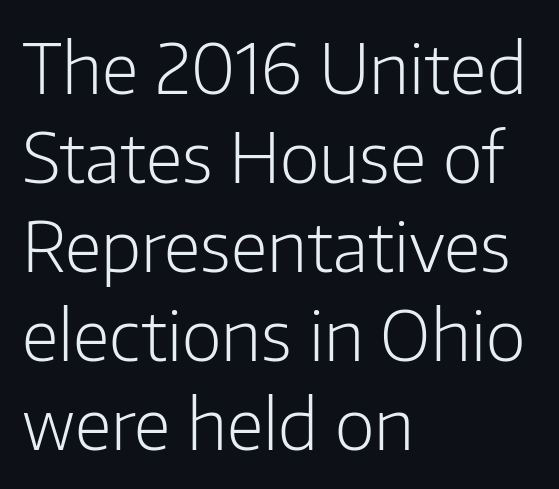
Q: Is the text bold? A: No.
Q: Is the text italic (slanted)? A: No, it is upright.
Q: Is the typeface a serif or a sans-serif typeface? A: Sans-serif.
Q: Is the text underlined? A: No.
Q: How is the paragraph aligned? A: Left-aligned.
Q: Is the spacing between letters normal or unusually wide? A: Normal.
Q: Is the spacing between lines tight, normal or loose? A: Normal.
Q: Width (condensed, normal, or wide)? A: Normal.
Q: Stroke contrast? A: Low.
Q: x-height? A: Medium.
Q: Monospaced? A: No.
